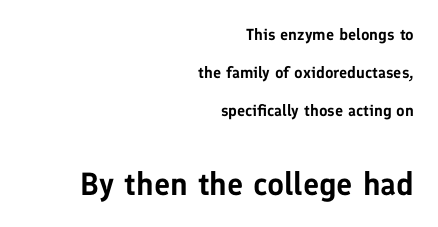
The image shows 32 px sans-serif type, upright; set right-aligned, loose line spacing (2.38x), normal letter spacing, not underlined; the second (bottom) block is 2.0x larger; low stroke contrast and a medium x-height.
